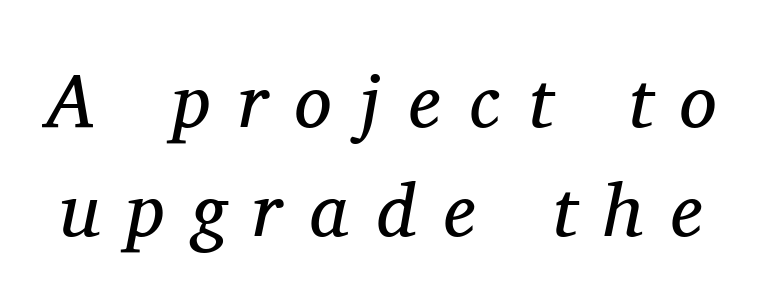
Honestly, the row spacing looks completely unremarkable. Letter spacing: wide. The face used here has a pronounced slope to its letters. The rendering uses natural spacing where letterforms have individual widths. A bare baseline throughout the passage. Note: serifs present on the glyphs.
